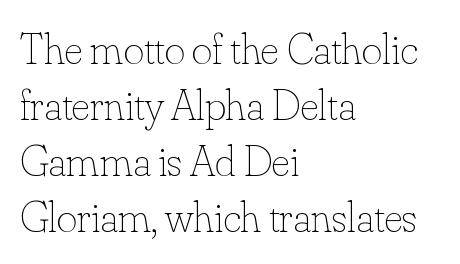
The image shows 44 px thin type, upright; set left-aligned, normal line spacing (1.27x), normal letter spacing, not underlined; low stroke contrast and a small x-height.
